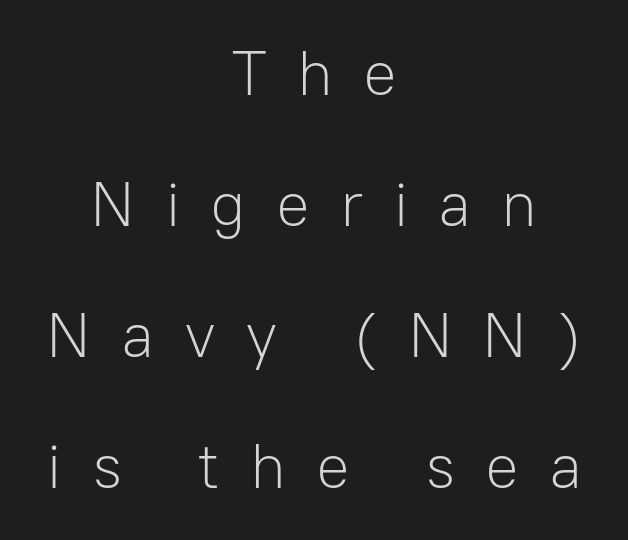
Font category for this specimen: sans-serif. Every row of glyphs is offset so its center matches the block's center. A roman cut, with each character standing at attention. Stems here are at most as thick as an everyday book face. Spacing verdict: proportional, widths tailored to each character.
